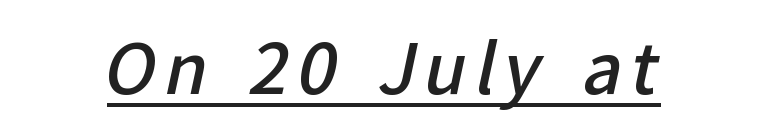
The image shows 69 px semibold sans-serif type; set underlined; low stroke contrast and a medium x-height.
